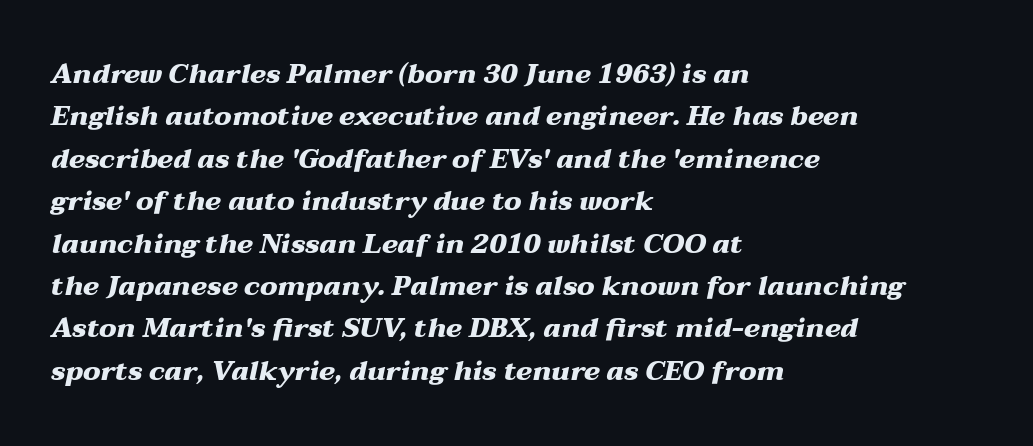
Caption: standard tracking, unaltered. The sample has been set heavy, in full bold. Is the block centered? No — it sits flush against the left margin. The face used here has a pronounced slope to its letters. The space between consecutive lines is moderate.
